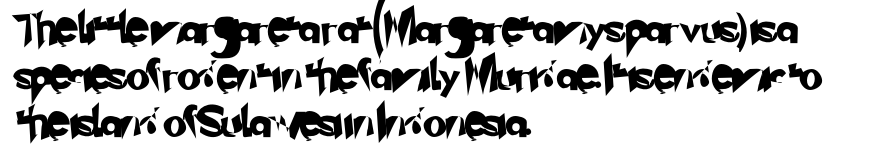
The image shows 30 px sans-serif type; set left-aligned, normal line spacing (1.56x), normal letter spacing, not underlined; low stroke contrast and a small x-height.
